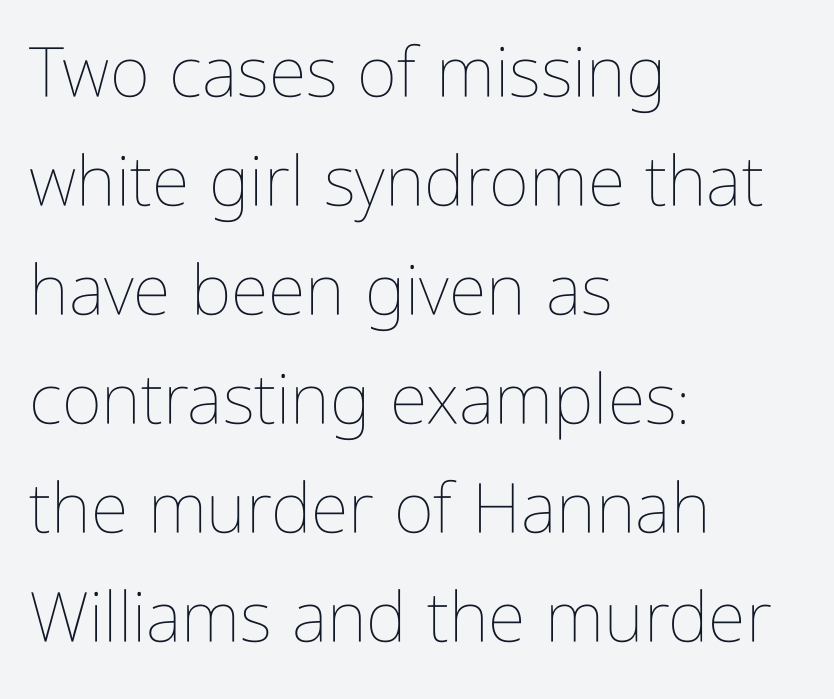
Type without underlining. This rendering uses left alignment, leaving the right contour irregular. Characters remain perfectly vertical along every line. The weight would be labelled regular, book, light, or lighter still. Regular leading. Proportional: the letters do not fall into vertical columns.
